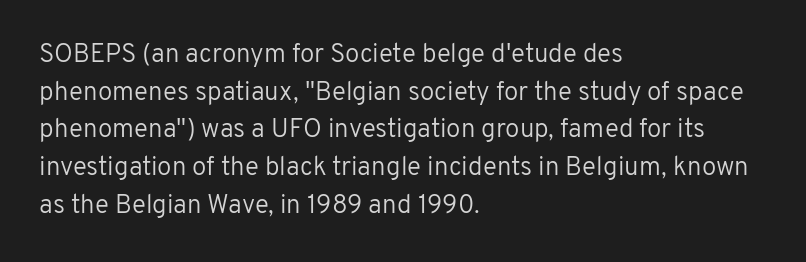
{"italic": "no", "bold": "no", "underline": "no", "align": "left", "line_spacing": "normal", "line_spacing_ratio": 1.45, "letter_spacing": "normal", "letter_spacing_em": 0.0, "glyph_px": 26}
